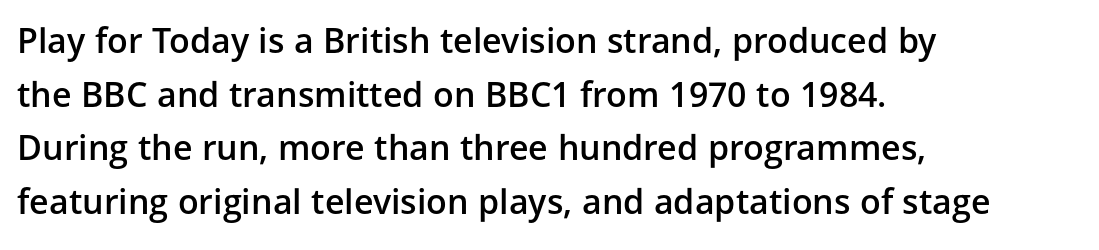
{"serif": "no", "italic": "no", "bold": "semi", "weight": "semibold", "width": "normal", "stroke_contrast": "low", "x_height": "medium", "monospaced": "no", "underline": "no", "align": "left", "line_spacing": "normal", "line_spacing_ratio": 1.58, "letter_spacing": "normal", "letter_spacing_em": 0.0, "glyph_px": 34}
